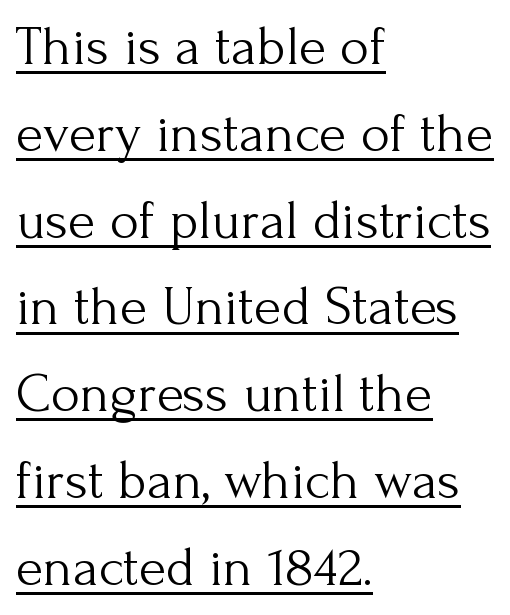
The image shows 56 px light serif type, upright; set left-aligned, normal line spacing (1.55x), normal letter spacing, underlined; medium stroke contrast and a small x-height.
